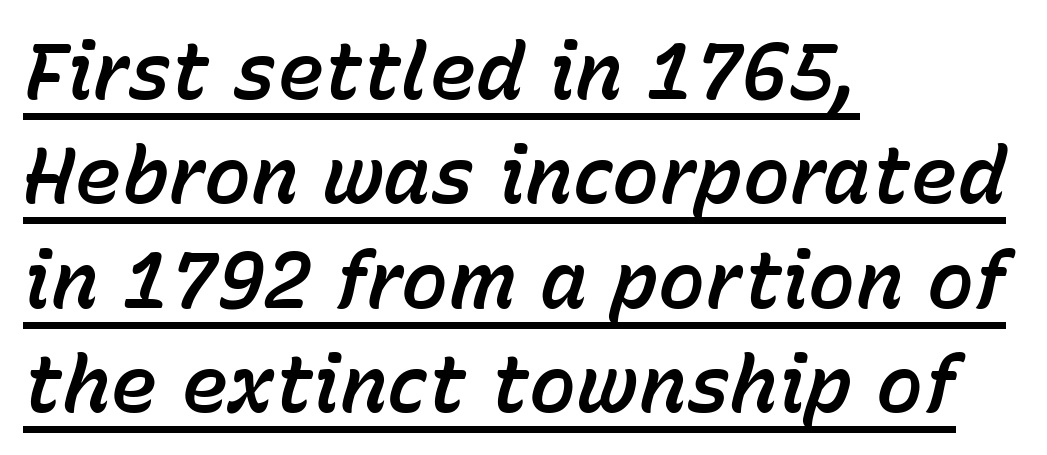
The image shows 79 px text type, italic (leaning right); set left-aligned, normal line spacing (1.32x), normal letter spacing, underlined; low stroke contrast and a medium x-height.
